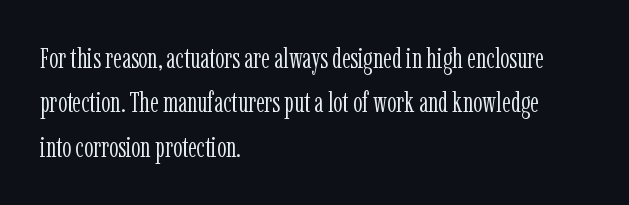
{"serif": "yes", "italic": "no", "bold": "no", "weight": "light", "width": "condensed", "stroke_contrast": "low", "x_height": "medium", "monospaced": "no", "underline": "no", "align": "left", "line_spacing": "normal", "line_spacing_ratio": 1.53, "letter_spacing": "normal", "letter_spacing_em": 0.0, "glyph_px": 29}
